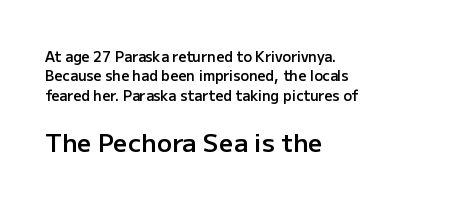
The image shows 25 px text type, upright; set left-aligned, normal line spacing (1.39x), normal letter spacing, not underlined; the second (bottom) block is 1.79x larger.
